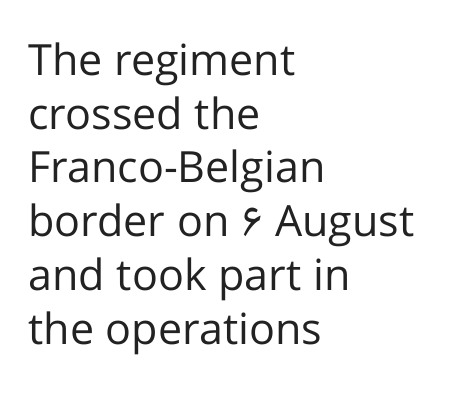
The image shows 43 px regular-weight sans-serif type, upright; set left-aligned, normal line spacing (1.25x), normal letter spacing, not underlined; low stroke contrast and a medium x-height.
